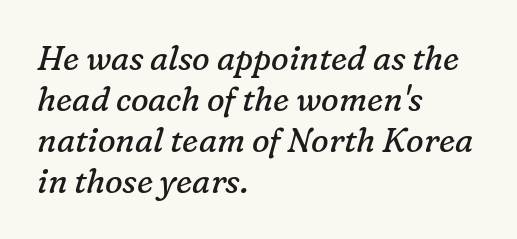
The image shows 33 px regular-weight serif type, italic (leaning right); set left-aligned, line spacing 1.24x, normal letter spacing, not underlined; low stroke contrast and a medium x-height.
